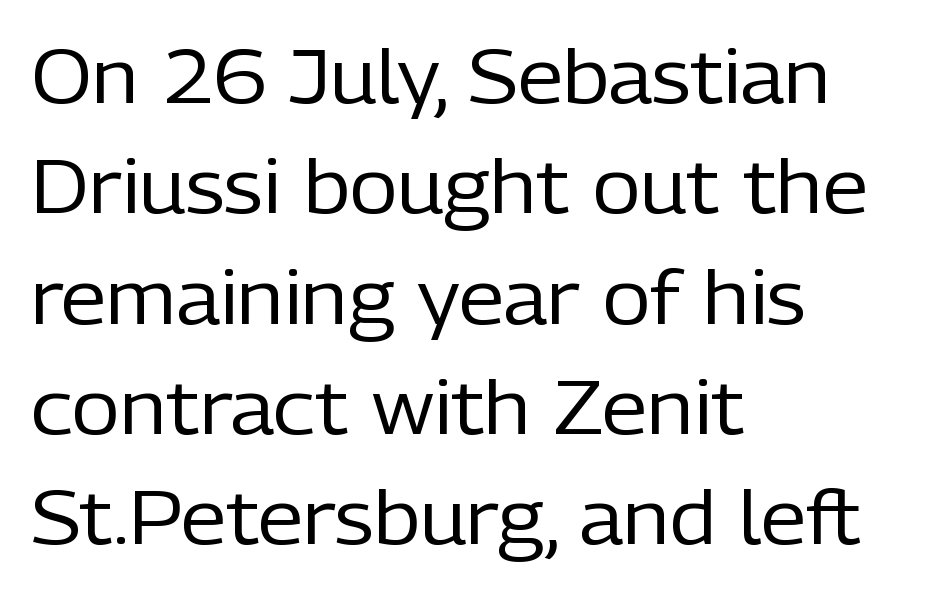
Q: Is the text bold? A: No.
Q: Is the text italic (slanted)? A: No, it is upright.
Q: Is the typeface a serif or a sans-serif typeface? A: Sans-serif.
Q: Is the text underlined? A: No.
Q: How is the paragraph aligned? A: Left-aligned.
Q: Is the spacing between letters normal or unusually wide? A: Normal.
Q: Is the spacing between lines tight, normal or loose? A: Normal.
Q: Width (condensed, normal, or wide)? A: Normal.
Q: Stroke contrast? A: Low.
Q: x-height? A: Medium.
Q: Monospaced? A: No.
